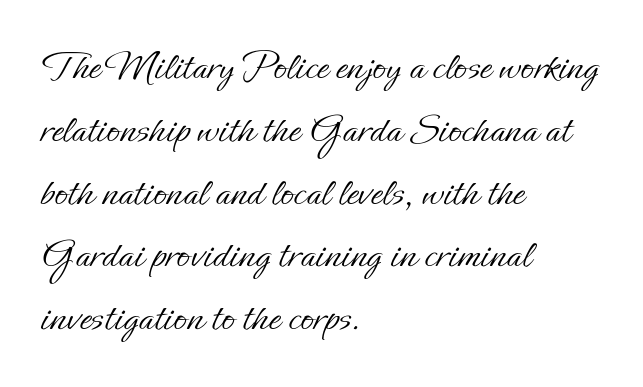
Q: Is the text bold? A: No.
Q: Is the text italic (slanted)? A: Yes.
Q: Is the text underlined? A: No.
Q: How is the paragraph aligned? A: Left-aligned.
Q: Is the spacing between letters normal or unusually wide? A: Normal.
Q: Is the spacing between lines tight, normal or loose? A: Normal.
Q: Width (condensed, normal, or wide)? A: Normal.
Q: Stroke contrast? A: Low.
Q: x-height? A: Small.
Q: Monospaced? A: No.
